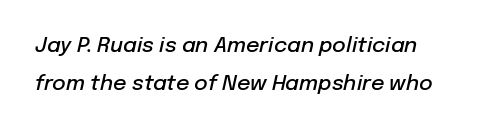
The image shows 21 px text type, italic (leaning right); set line spacing 1.79x, normal letter spacing, not underlined.
